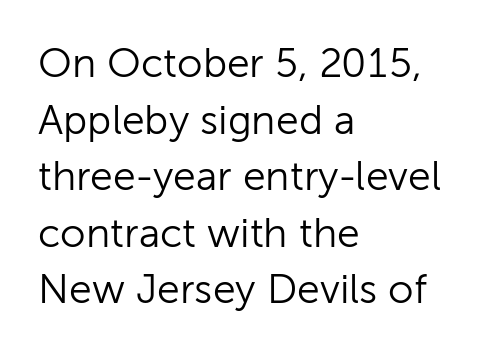
{"serif": "no", "italic": "no", "bold": "no", "weight": "light", "width": "normal", "stroke_contrast": "low", "x_height": "medium", "monospaced": "no", "underline": "no", "align": "left", "line_spacing": "normal", "line_spacing_ratio": 1.38, "letter_spacing": "normal", "letter_spacing_em": 0.0, "glyph_px": 41}
